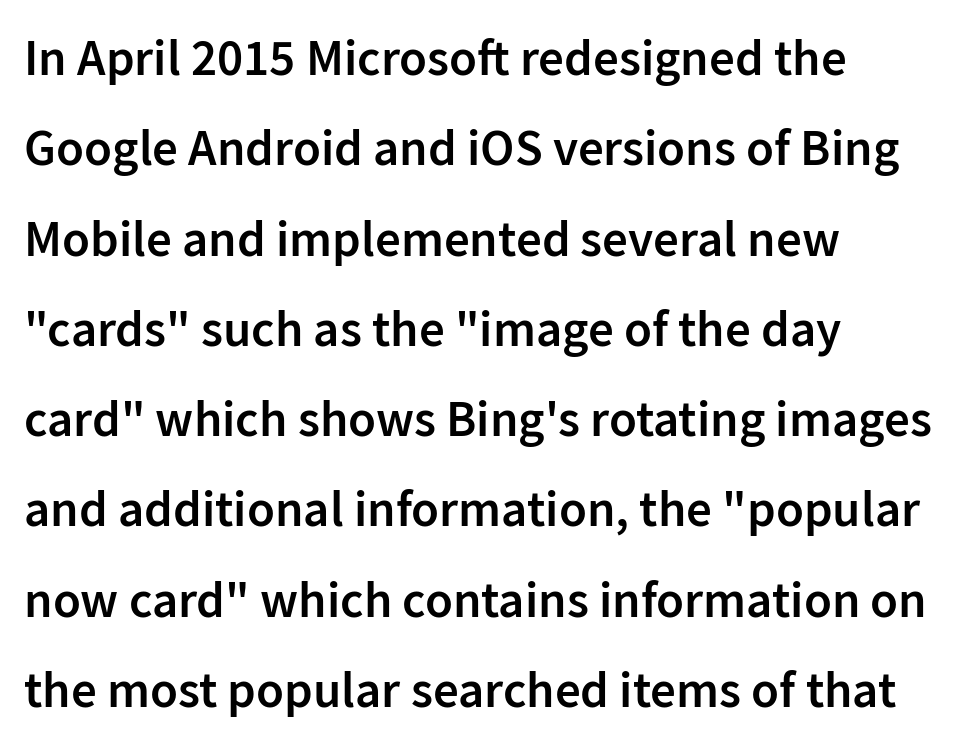
{"serif": "no", "italic": "no", "bold": "semi", "weight": "semibold", "width": "normal", "stroke_contrast": "low", "x_height": "medium", "monospaced": "no", "underline": "no", "align": "left", "line_spacing_ratio": 1.77, "letter_spacing": "normal", "letter_spacing_em": 0.0, "glyph_px": 51}
